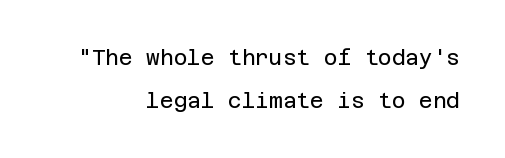
Stroke mass is kept to a normal reading level or below. Right-aligned paragraph, ragged on the left. Words appear dense and cohesive because spacing is normal. A roman cut, with each character standing at attention.
